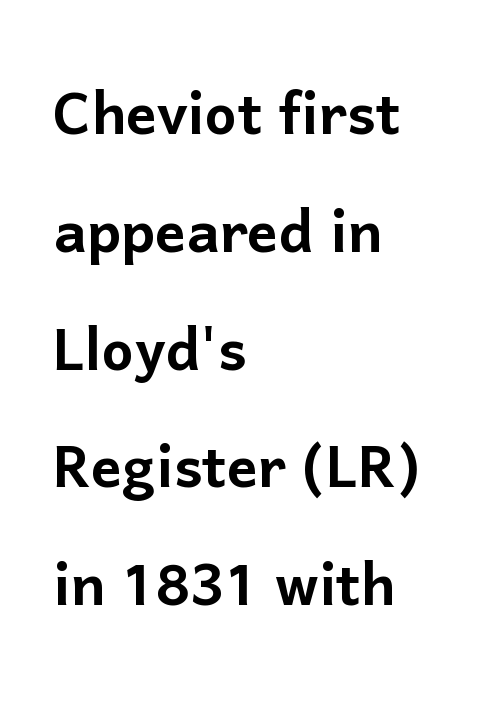
Q: Is the text italic (slanted)? A: No, it is upright.
Q: Is the typeface a serif or a sans-serif typeface? A: Sans-serif.
Q: Is the text underlined? A: No.
Q: How is the paragraph aligned? A: Left-aligned.
Q: Is the spacing between letters normal or unusually wide? A: Normal.
Q: Is the spacing between lines tight, normal or loose? A: Normal.
Q: Width (condensed, normal, or wide)? A: Normal.
Q: Stroke contrast? A: Low.
Q: x-height? A: Medium.
Q: Monospaced? A: No.
